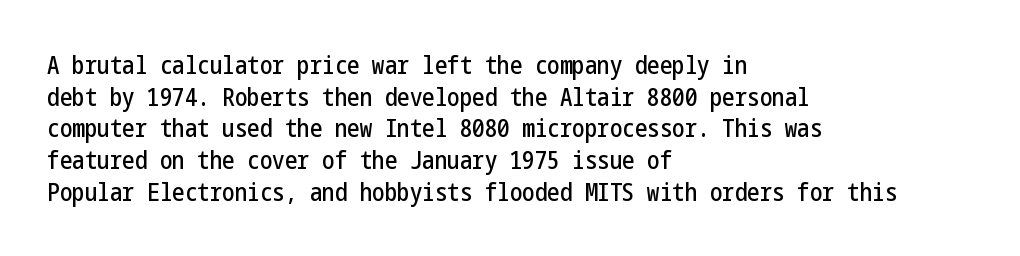
Q: Is the text italic (slanted)? A: No, it is upright.
Q: Is the text underlined? A: No.
Q: How is the paragraph aligned? A: Left-aligned.
Q: Is the spacing between letters normal or unusually wide? A: Normal.
Q: Is the spacing between lines tight, normal or loose? A: Normal.
